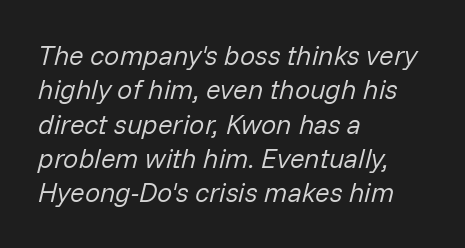
{"italic": "yes", "lean": "right", "slant_degrees": 14, "bold": "no", "underline": "no", "align": "left", "line_spacing": "normal", "line_spacing_ratio": 1.27, "letter_spacing": "normal", "letter_spacing_em": 0.0, "glyph_px": 27}
